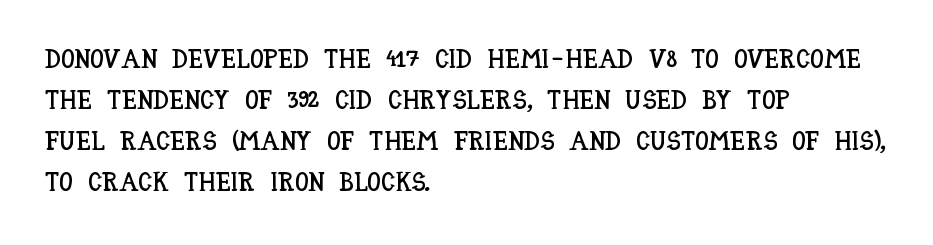
The image shows 27 px text type, upright; set left-aligned, normal line spacing (1.52x), normal letter spacing, not underlined.
